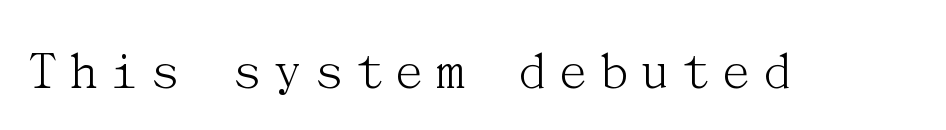
The image shows 57 px light serif type, upright; set not underlined; medium stroke contrast and a medium x-height.
